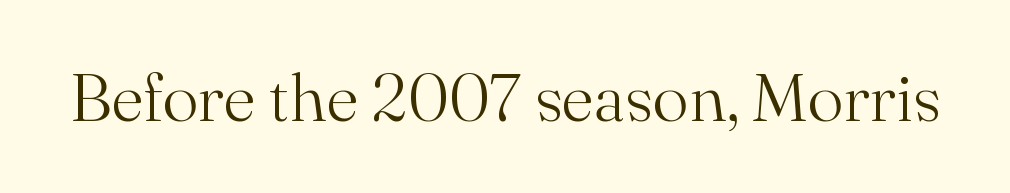
Unbolded letterforms with no extra heft. Classification — serif. Style check: upright. Anything drawn beneath the words? Only blank space. Looks like regular typesetting: each glyph gets only the width it needs.
